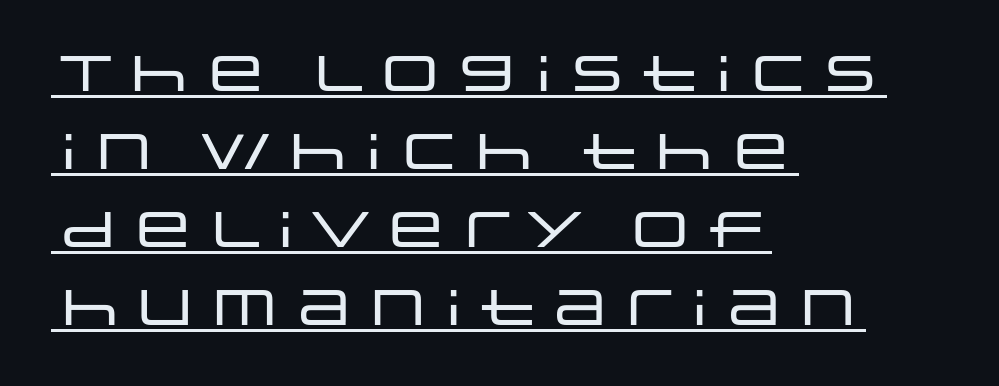
Q: Is the text italic (slanted)? A: No, it is upright.
Q: Is the typeface a serif or a sans-serif typeface? A: Sans-serif.
Q: Is the text underlined? A: Yes.
Q: How is the paragraph aligned? A: Left-aligned.
Q: Is the spacing between letters normal or unusually wide? A: Normal.
Q: Is the spacing between lines tight, normal or loose? A: Normal.
Q: Width (condensed, normal, or wide)? A: Wide.
Q: Stroke contrast? A: Low.
Q: x-height? A: Large.
Q: Monospaced? A: No.
